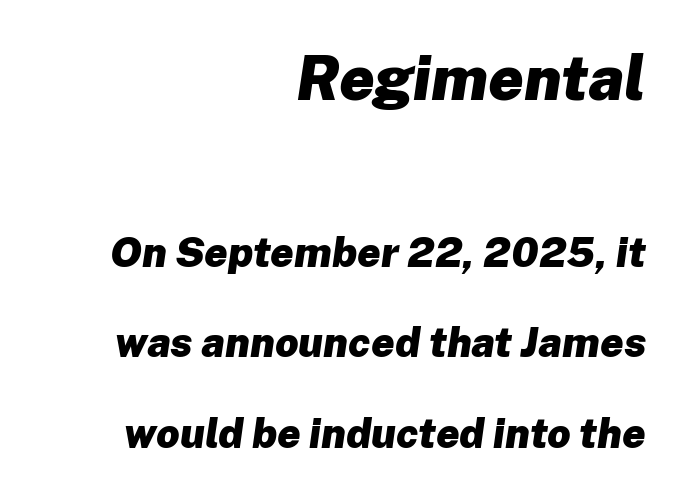
You get the large type first, then a drop to smaller type. Check under the words: just untouched page. Is this a fixed-width face? No — the glyphs have proportional, varying widths. Tall strokes in this sample are angled rather than plumb.
